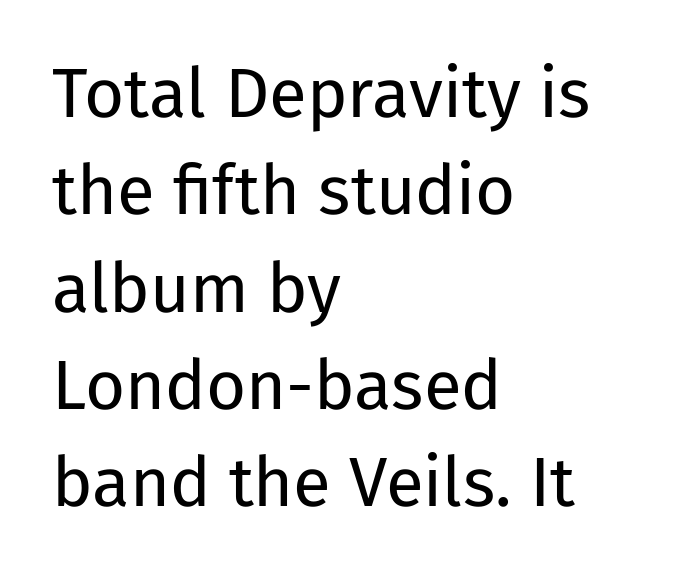
Q: Is the text bold? A: No.
Q: Is the text italic (slanted)? A: No, it is upright.
Q: Is the typeface a serif or a sans-serif typeface? A: Sans-serif.
Q: Is the text underlined? A: No.
Q: How is the paragraph aligned? A: Left-aligned.
Q: Is the spacing between letters normal or unusually wide? A: Normal.
Q: Is the spacing between lines tight, normal or loose? A: Normal.
Q: Width (condensed, normal, or wide)? A: Normal.
Q: Stroke contrast? A: Low.
Q: x-height? A: Medium.
Q: Monospaced? A: No.
